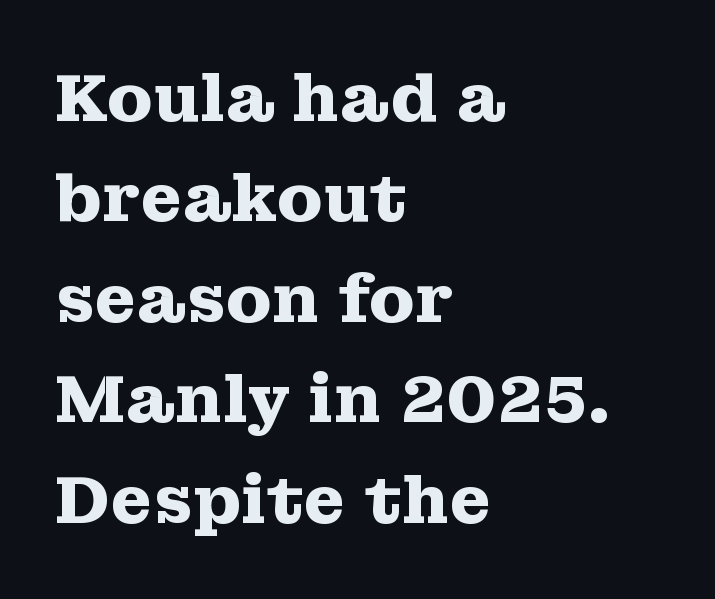
{"serif": "yes", "italic": "no", "bold": "yes", "weight": "heavy", "width": "wide", "stroke_contrast": "medium", "x_height": "medium", "monospaced": "no", "underline": "no", "align": "left", "line_spacing": "normal", "line_spacing_ratio": 1.5, "letter_spacing": "normal", "letter_spacing_em": 0.0, "glyph_px": 67}
